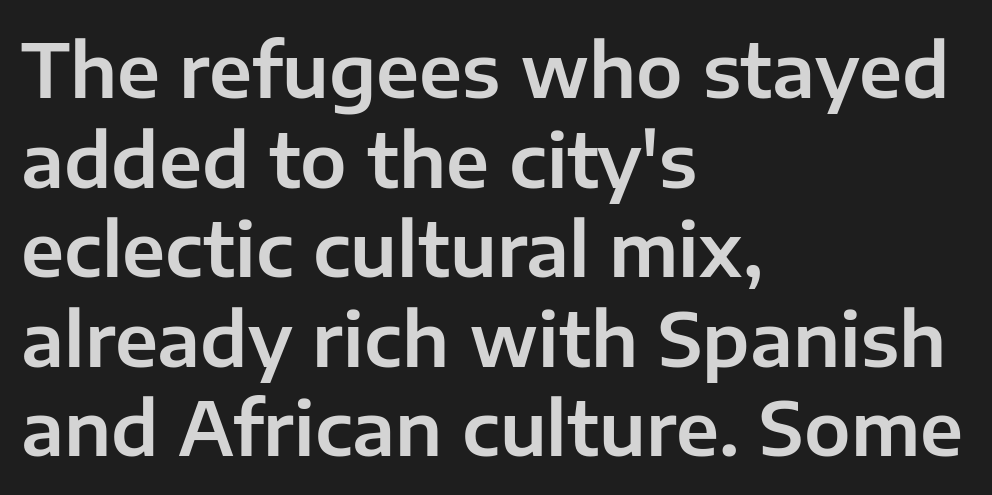
Does the type have serifs? No, each stem ends abruptly. Unmarked baselines from the first word to the last. Each line starts at the same left margin while the right side varies. Does the lettering tilt? It doesn't — this is upright. This sample has the flowing, uneven cadence of proportional lettering.
